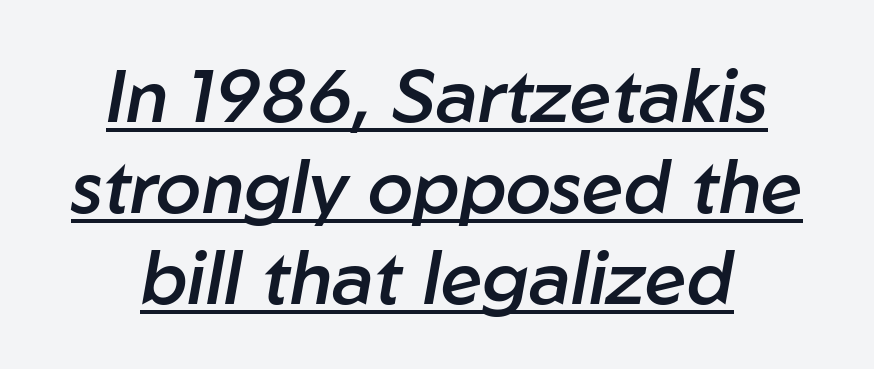
{"italic": "yes", "lean": "right", "slant_degrees": 10, "bold": "semi", "weight": "semibold", "width": "normal", "stroke_contrast": "low", "x_height": "medium", "monospaced": "no", "underline": "yes", "align": "center", "line_spacing_ratio": 1.23, "letter_spacing": "normal", "letter_spacing_em": 0.0, "glyph_px": 74}
